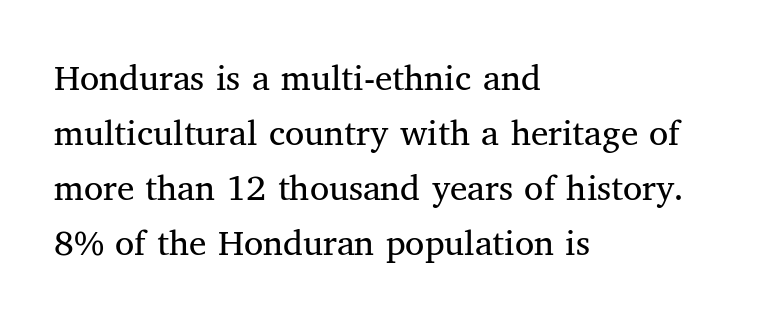
{"serif": "yes", "italic": "no", "bold": "no", "weight": "regular", "width": "normal", "stroke_contrast": "medium", "x_height": "medium", "monospaced": "no", "underline": "no", "align": "left", "line_spacing": "normal", "line_spacing_ratio": 1.41, "letter_spacing": "normal", "letter_spacing_em": 0.0, "glyph_px": 39}
